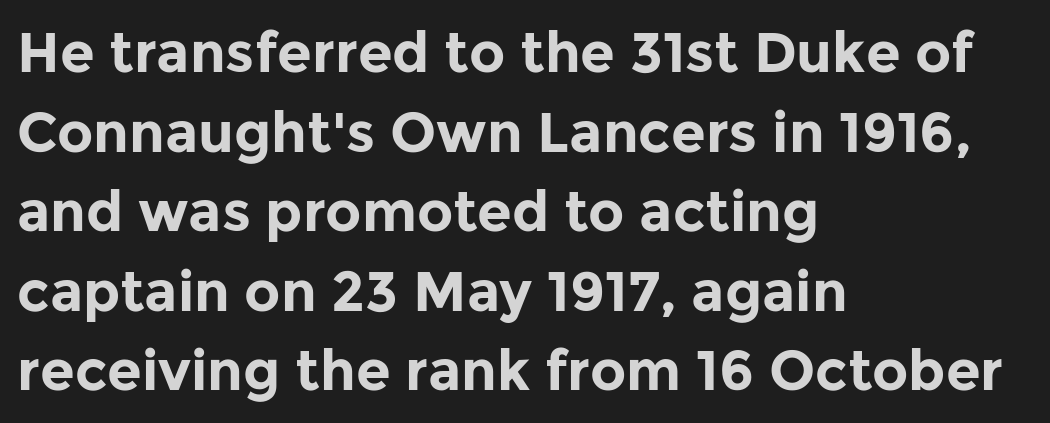
{"serif": "no", "italic": "no", "bold": "yes", "weight": "bold", "width": "normal", "stroke_contrast": "low", "x_height": "medium", "monospaced": "no", "underline": "no", "align": "left", "line_spacing": "normal", "line_spacing_ratio": 1.42, "letter_spacing": "normal", "letter_spacing_em": 0.0, "glyph_px": 56}
